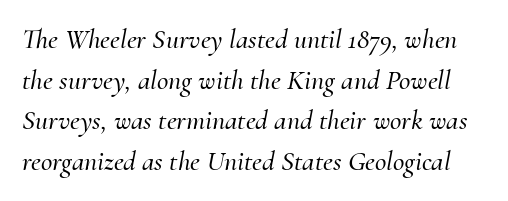
Q: Is the text italic (slanted)? A: Yes, it leans right by about 10 degrees.
Q: Is the typeface a serif or a sans-serif typeface? A: Serif.
Q: Is the text underlined? A: No.
Q: Is the spacing between letters normal or unusually wide? A: Normal.
Q: Is the spacing between lines tight, normal or loose? A: Normal.
Q: Width (condensed, normal, or wide)? A: Normal.
Q: Stroke contrast? A: Medium.
Q: x-height? A: Small.
Q: Monospaced? A: No.
